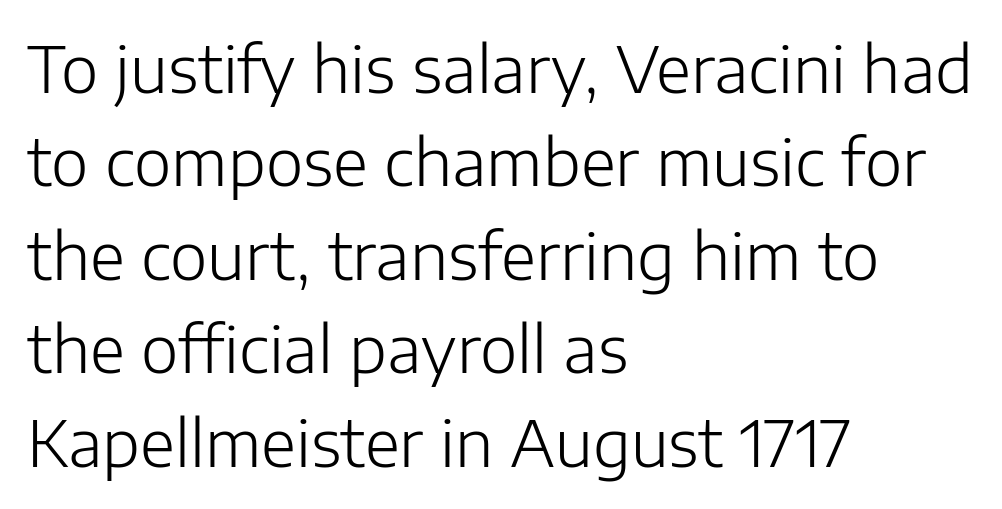
The image shows 64 px light sans-serif type, upright; set left-aligned, normal line spacing (1.46x), normal letter spacing, not underlined; low stroke contrast and a medium x-height.
